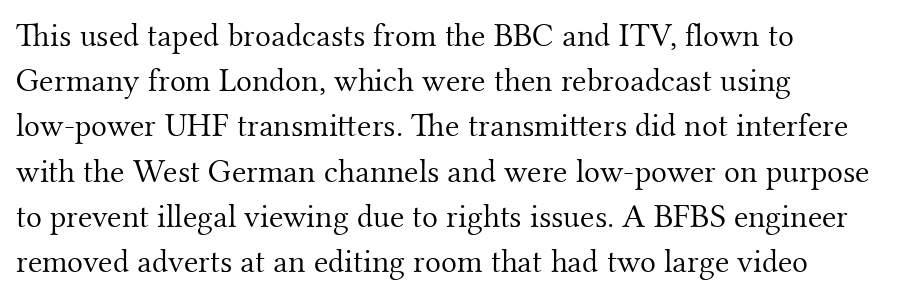
This reads as an unemphasized weight, regular at the heaviest. Compared with typical body copy, the letter spacing here is the same. The space between consecutive lines is moderate. You could not count columns in this text — the font is proportionally spaced. Check under the words: just untouched page. The lettering stays uniformly vertical, giving the passage a roman look.
